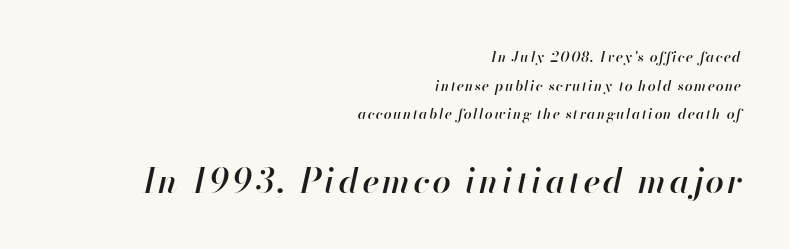
{"italic": "yes", "lean": "right", "slant_degrees": 13, "bold": "semi", "weight": "semibold", "width": "normal", "stroke_contrast": "high", "x_height": "small", "monospaced": "no", "underline": "no", "align": "right", "line_spacing": "loose", "line_spacing_ratio": 2.04, "larger_block": "second", "size_ratio": 2.36, "glyph_px": 33}
